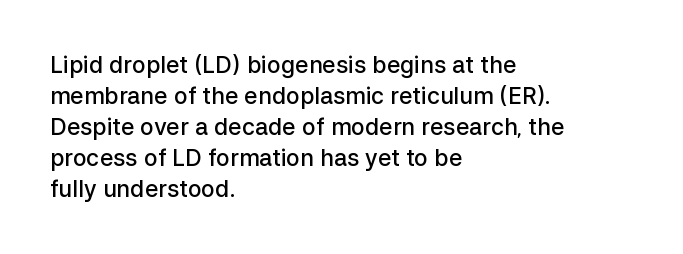
{"italic": "no", "bold": "semi", "underline": "no", "align": "left", "line_spacing": "normal", "line_spacing_ratio": 1.35, "letter_spacing": "normal", "letter_spacing_em": 0.0, "glyph_px": 23}
